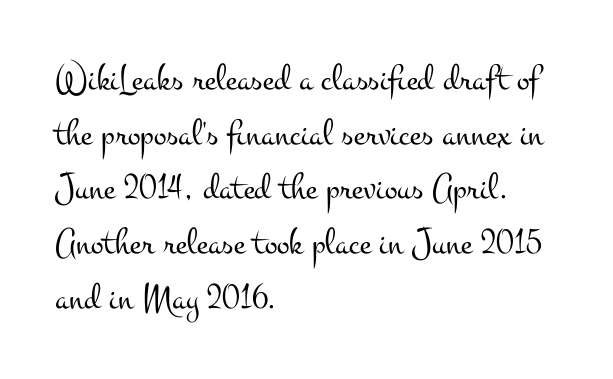
The image shows 38 px light, wide type; set left-aligned, normal line spacing (1.44x), normal letter spacing, not underlined; medium stroke contrast and a small x-height.
